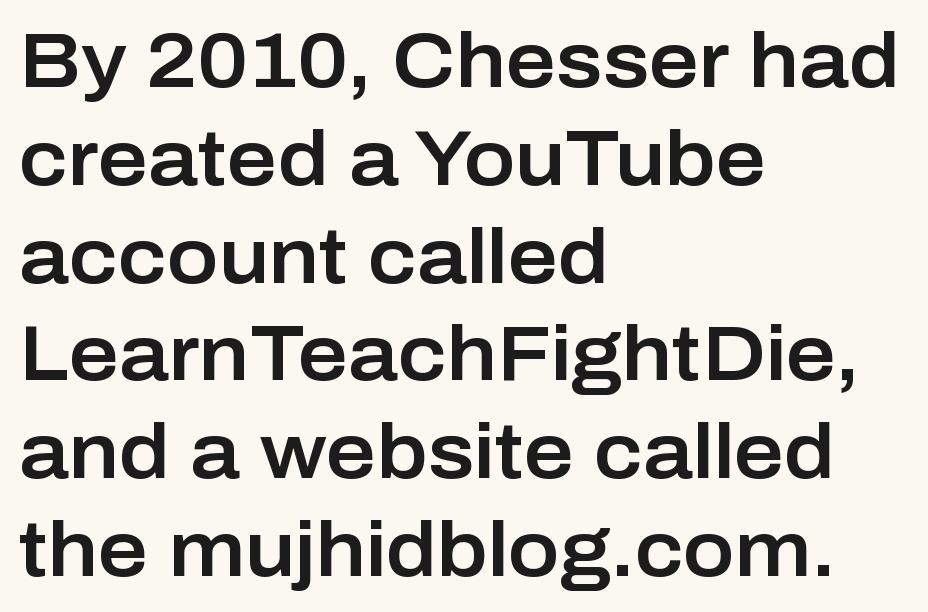
Alignment: flush left. The passage shown is typed in a proportional face where columns would drift. Check the space under the baseline: it is left empty. The line texture is even and compact thanks to regular tracking.
